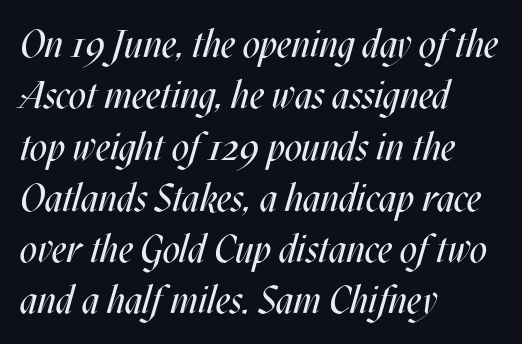
There's an unmistakable incline to the writing here. Unbolded letterforms with no extra heft. The rendering keeps characters at their native spacing. The lines in this sample share a left origin and differ only in where they stop.
